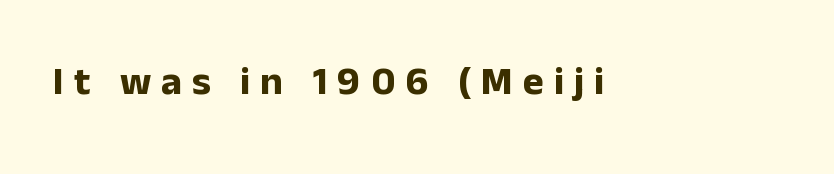
Q: Is the text bold? A: Yes.
Q: Is the text italic (slanted)? A: No, it is upright.
Q: Is the typeface a serif or a sans-serif typeface? A: Sans-serif.
Q: Is the text underlined? A: No.
Q: Is the spacing between letters normal or unusually wide? A: Unusually wide.
Q: Width (condensed, normal, or wide)? A: Normal.
Q: Stroke contrast? A: Low.
Q: x-height? A: Medium.
Q: Monospaced? A: No.
